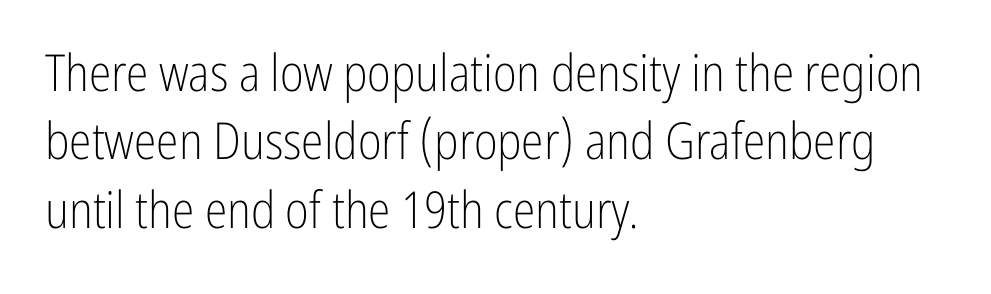
The image shows 51 px light, condensed sans-serif type, upright; set left-aligned, normal line spacing (1.34x), normal letter spacing, not underlined; low stroke contrast and a medium x-height.
